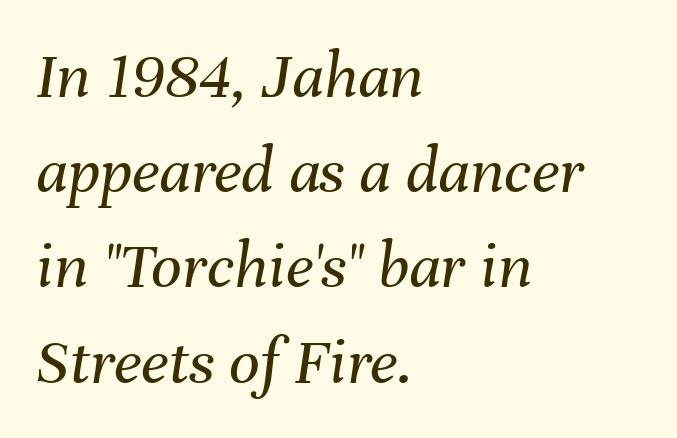
{"italic": "yes", "lean": "right", "slant_degrees": 8, "bold": "no", "weight": "regular", "width": "normal", "stroke_contrast": "medium", "x_height": "medium", "monospaced": "no", "underline": "no", "align": "left", "line_spacing": "normal", "line_spacing_ratio": 1.4, "letter_spacing": "normal", "letter_spacing_em": 0.0, "glyph_px": 68}
